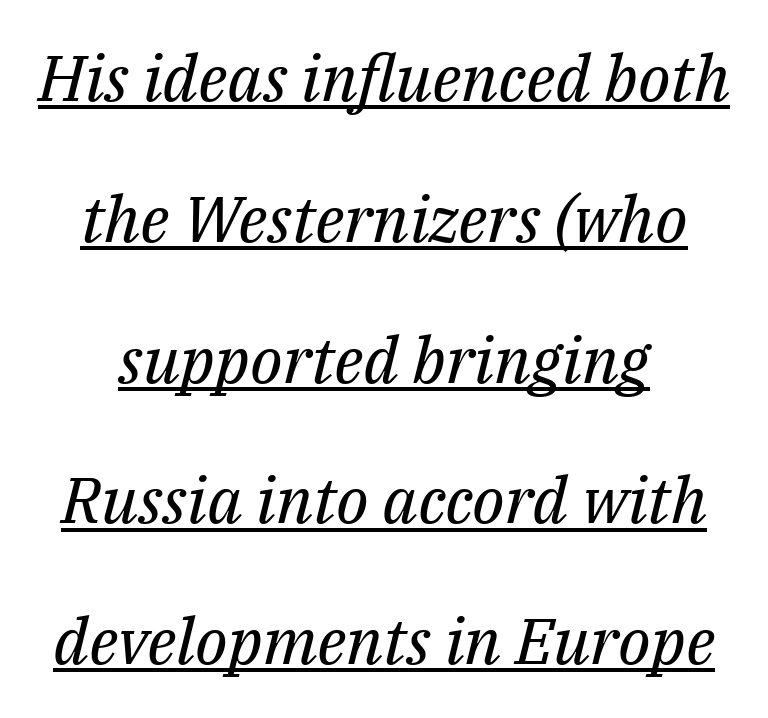
Q: Is the text bold? A: No.
Q: Is the text italic (slanted)? A: Yes, it leans right by about 14 degrees.
Q: Is the typeface a serif or a sans-serif typeface? A: Serif.
Q: Is the text underlined? A: Yes.
Q: Is the spacing between letters normal or unusually wide? A: Normal.
Q: Is the spacing between lines tight, normal or loose? A: Loose.
Q: Width (condensed, normal, or wide)? A: Normal.
Q: Stroke contrast? A: Medium.
Q: x-height? A: Medium.
Q: Monospaced? A: No.
